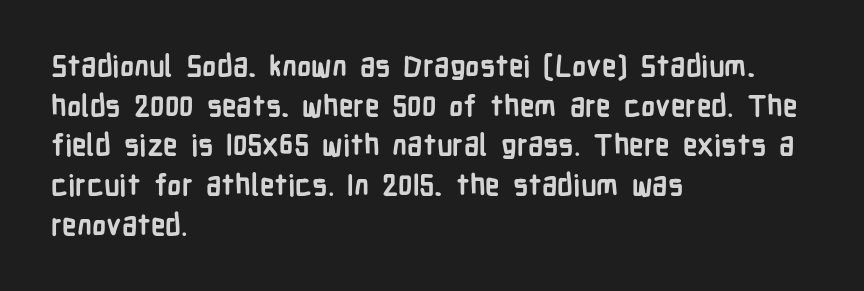
{"serif": "no", "italic": "no", "bold": "yes", "weight": "semibold", "width": "condensed", "stroke_contrast": "low", "x_height": "medium", "monospaced": "no", "underline": "no", "align": "left", "line_spacing": "normal", "line_spacing_ratio": 1.37, "letter_spacing": "normal", "letter_spacing_em": 0.0, "glyph_px": 29}
